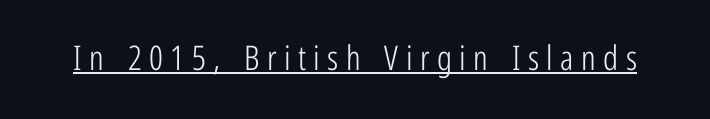
{"serif": "no", "italic": "no", "bold": "no", "weight": "light", "width": "condensed", "stroke_contrast": "low", "x_height": "medium", "monospaced": "no", "underline": "yes", "letter_spacing": "wide", "letter_spacing_em": 0.22, "glyph_px": 34}
